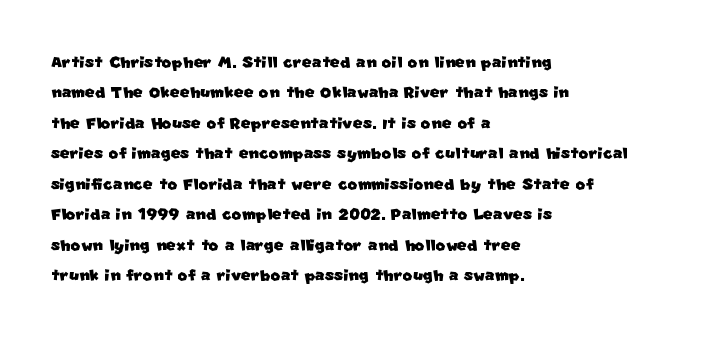
Q: Is the text underlined? A: No.
Q: How is the paragraph aligned? A: Left-aligned.
Q: Is the spacing between letters normal or unusually wide? A: Normal.
Q: Is the spacing between lines tight, normal or loose? A: Normal.
